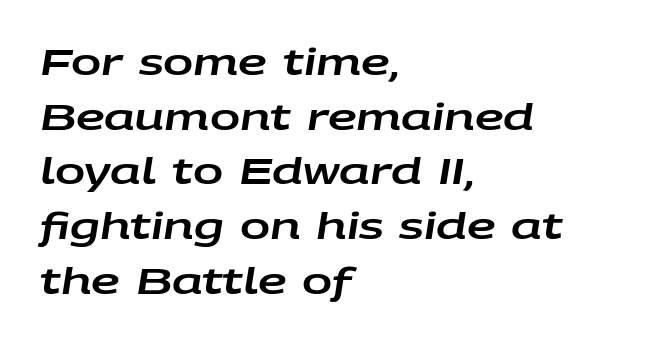
The glyphs are unaccompanied by any horizontal stroke below them. Reading down the column, the eye jumps a familiar distance to each next line. Quick note: italic. Varying glyph widths throughout — classic text-font behaviour.
